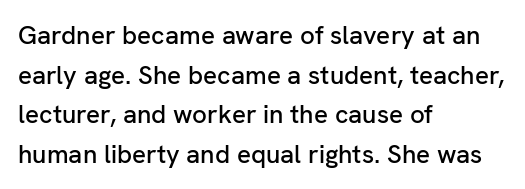
{"italic": "no", "underline": "no", "align": "left", "line_spacing": "normal", "line_spacing_ratio": 1.52, "letter_spacing": "normal", "letter_spacing_em": 0.0, "glyph_px": 26}
